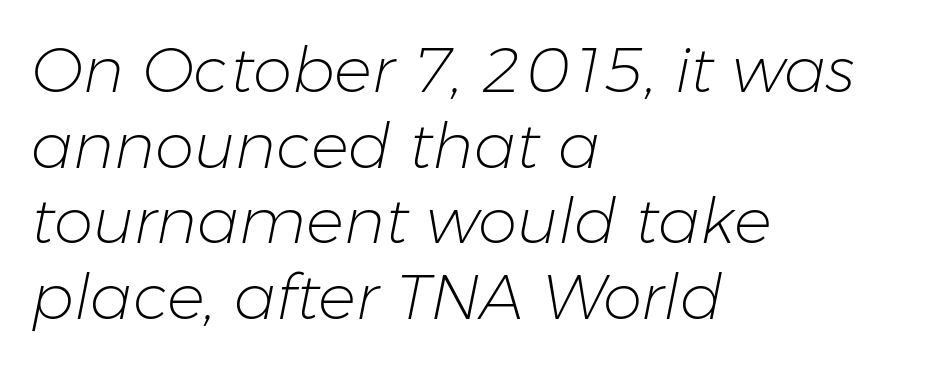
{"italic": "yes", "lean": "right", "slant_degrees": 11, "bold": "no", "weight": "light", "width": "normal", "stroke_contrast": "low", "x_height": "medium", "monospaced": "no", "underline": "no", "align": "left", "line_spacing_ratio": 1.2, "letter_spacing": "normal", "letter_spacing_em": 0.0, "glyph_px": 63}
